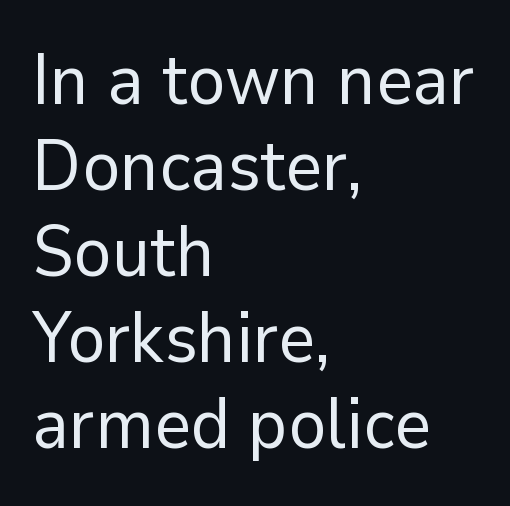
Q: Is the text bold? A: No.
Q: Is the text italic (slanted)? A: No, it is upright.
Q: Is the typeface a serif or a sans-serif typeface? A: Sans-serif.
Q: Is the text underlined? A: No.
Q: How is the paragraph aligned? A: Left-aligned.
Q: Is the spacing between letters normal or unusually wide? A: Normal.
Q: Width (condensed, normal, or wide)? A: Normal.
Q: Stroke contrast? A: Low.
Q: x-height? A: Medium.
Q: Monospaced? A: No.
